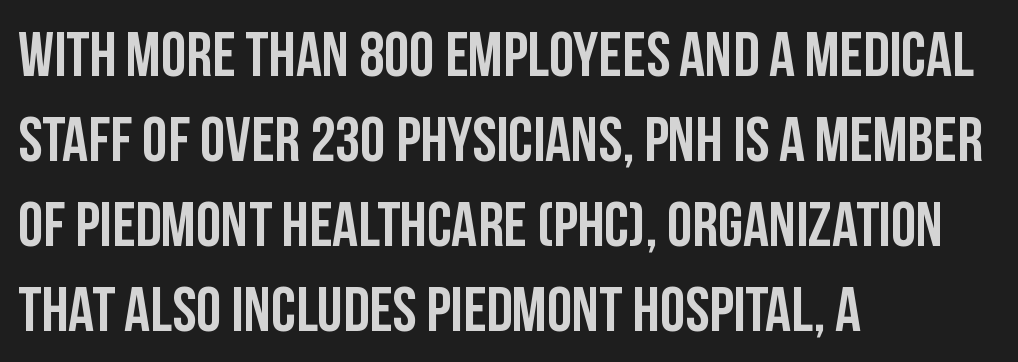
{"serif": "no", "italic": "no", "width": "condensed", "stroke_contrast": "low", "x_height": "large", "monospaced": "no", "underline": "no", "align": "left", "line_spacing": "normal", "line_spacing_ratio": 1.33, "letter_spacing": "normal", "letter_spacing_em": 0.0, "glyph_px": 64}
